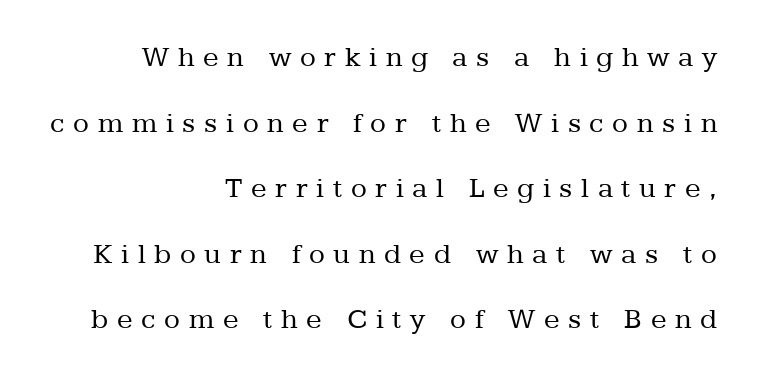
The image shows 29 px regular-weight serif type, upright; set right-aligned, loose line spacing (2.26x), unusually wide letter spacing (+0.3 em), not underlined; low stroke contrast and a medium x-height.
